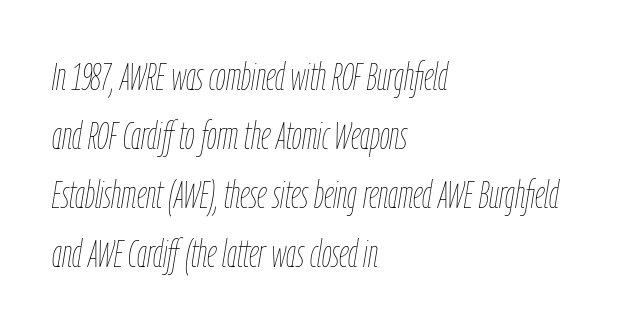
{"italic": "yes", "lean": "right", "slant_degrees": 9, "bold": "no", "weight": "thin", "width": "condensed", "stroke_contrast": "low", "x_height": "medium", "monospaced": "no", "underline": "no", "align": "left", "line_spacing": "normal", "line_spacing_ratio": 1.51, "letter_spacing": "normal", "letter_spacing_em": 0.0, "glyph_px": 39}
